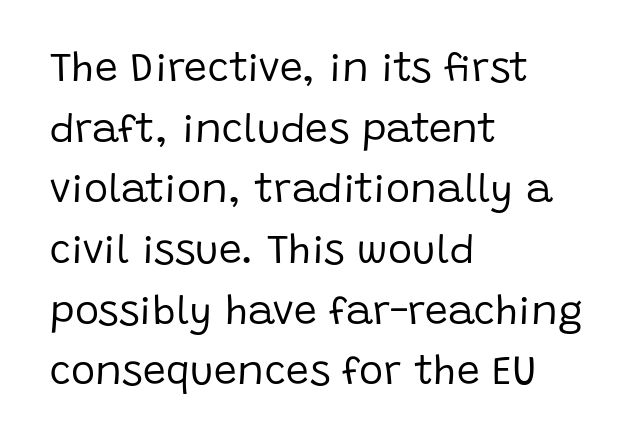
{"serif": "no", "italic": "no", "bold": "no", "weight": "regular", "width": "normal", "stroke_contrast": "low", "x_height": "large", "monospaced": "no", "underline": "no", "align": "left", "line_spacing": "normal", "line_spacing_ratio": 1.48, "letter_spacing": "normal", "letter_spacing_em": 0.0, "glyph_px": 41}
